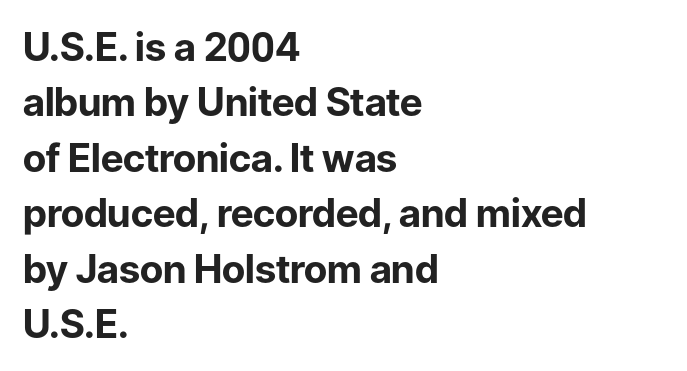
{"serif": "no", "italic": "no", "bold": "yes", "weight": "bold", "width": "normal", "stroke_contrast": "low", "x_height": "medium", "monospaced": "no", "underline": "no", "align": "left", "line_spacing": "normal", "line_spacing_ratio": 1.42, "letter_spacing": "normal", "letter_spacing_em": 0.0, "glyph_px": 39}
